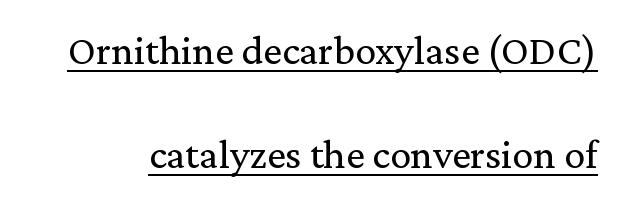
Q: Is the text bold? A: No.
Q: Is the text italic (slanted)? A: No, it is upright.
Q: Is the typeface a serif or a sans-serif typeface? A: Serif.
Q: Is the text underlined? A: Yes.
Q: Is the spacing between letters normal or unusually wide? A: Normal.
Q: Is the spacing between lines tight, normal or loose? A: Loose.
Q: Width (condensed, normal, or wide)? A: Normal.
Q: Stroke contrast? A: Low.
Q: x-height? A: Medium.
Q: Monospaced? A: No.
